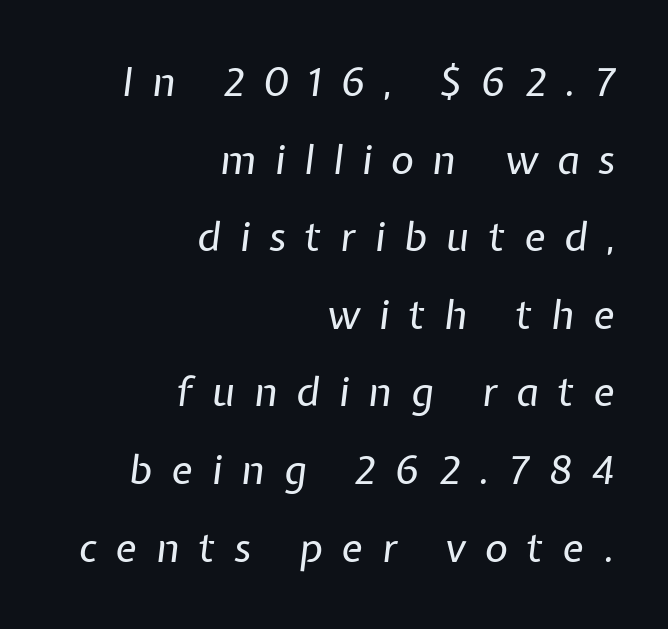
The image shows 40 px regular-weight type, italic (leaning right); set right-aligned, loose line spacing (1.94x), unusually wide letter spacing (+0.47 em), not underlined; low stroke contrast and a medium x-height.
